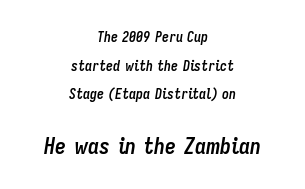
The glyphs have the mass of a bold cut. Airy leading. Default kerning and tracking; the words read as compact shapes. Underline: absent.
